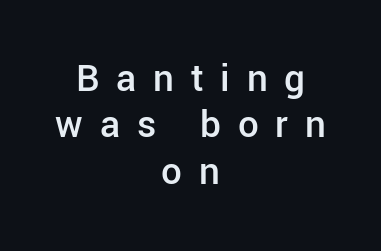
The image shows 41 px semibold sans-serif type, upright; set centered, tight line spacing (1.13x), unusually wide letter spacing (+0.41 em), not underlined; low stroke contrast and a medium x-height.
